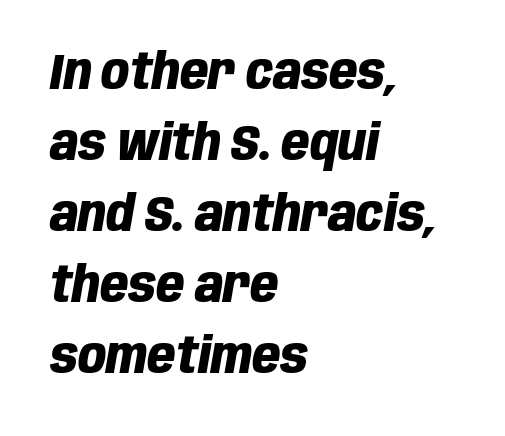
The image shows 49 px heavy, condensed type, italic (leaning right); set left-aligned, normal line spacing (1.45x), normal letter spacing, not underlined; low stroke contrast and a large x-height.
